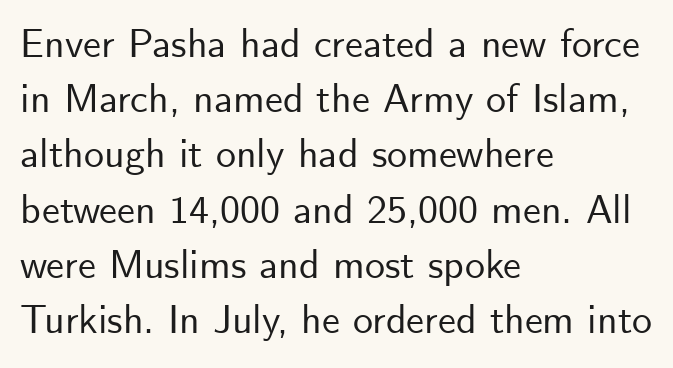
{"serif": "no", "italic": "no", "width": "normal", "stroke_contrast": "low", "x_height": "small", "monospaced": "no", "underline": "no", "align": "left", "line_spacing": "normal", "line_spacing_ratio": 1.38, "letter_spacing": "normal", "letter_spacing_em": 0.0, "glyph_px": 40}
